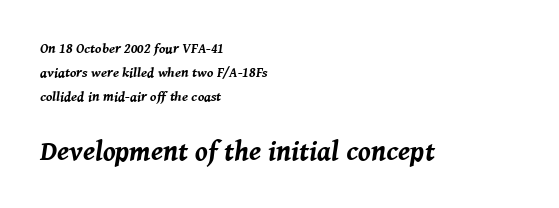
The image shows 28 px bold type, italic (leaning right); set left-aligned, line spacing 1.72x, normal letter spacing, not underlined; the second (bottom) block is 2.0x larger; medium stroke contrast and a medium x-height.
